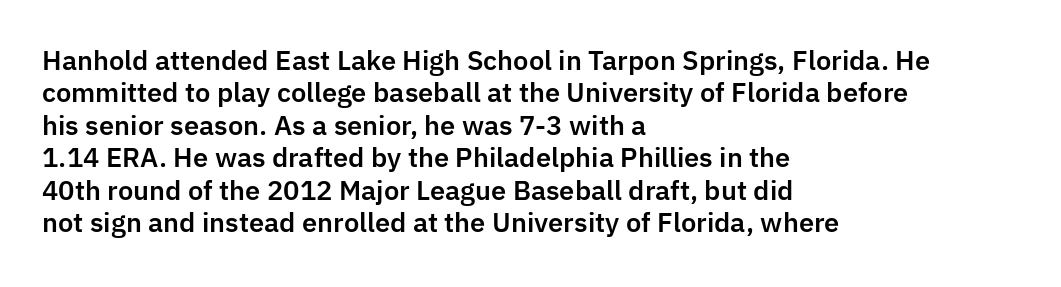
{"italic": "no", "underline": "no", "align": "left", "line_spacing": "normal", "line_spacing_ratio": 1.25, "letter_spacing": "normal", "letter_spacing_em": 0.0, "glyph_px": 26}
